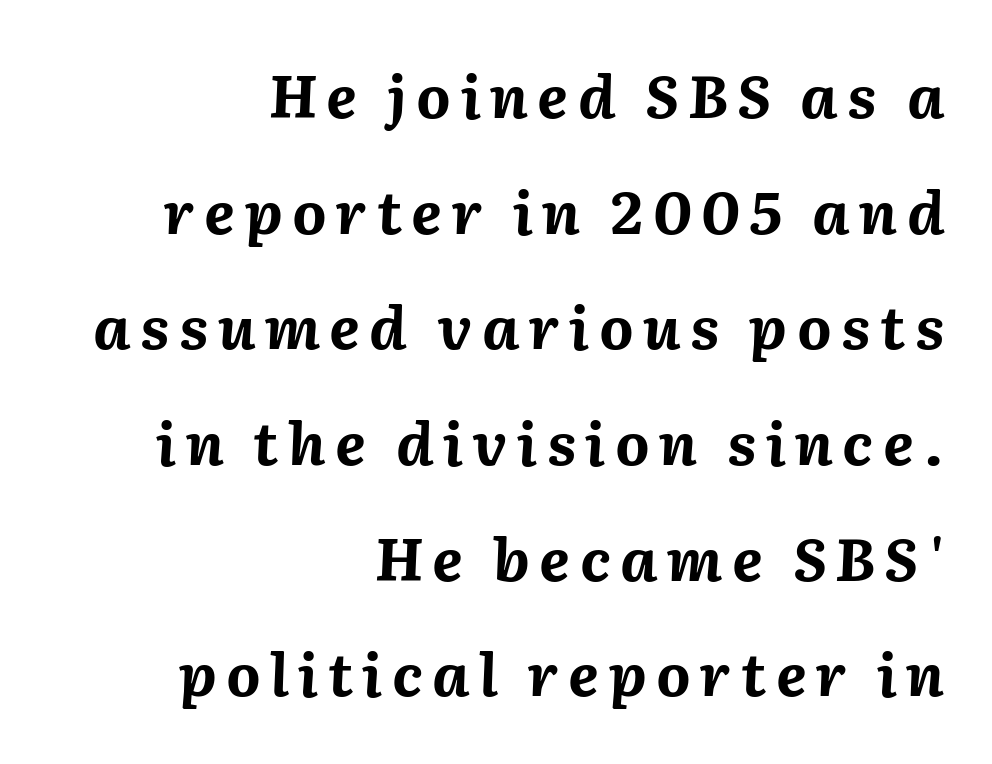
Q: Is the text bold? A: Yes.
Q: Is the text italic (slanted)? A: Yes, it leans right by about 2 degrees.
Q: Is the text underlined? A: No.
Q: How is the paragraph aligned? A: Right-aligned.
Q: Is the spacing between lines tight, normal or loose? A: Loose.
Q: Width (condensed, normal, or wide)? A: Normal.
Q: Stroke contrast? A: Medium.
Q: x-height? A: Medium.
Q: Monospaced? A: No.
